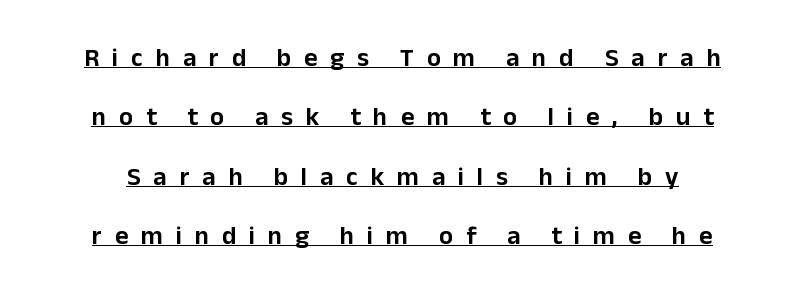
Rows of type keep a wide berth in the vertical direction. Substantial extra tracking has been applied to these lines. Style check: upright. Notice how a bar underscores the lettering throughout.
